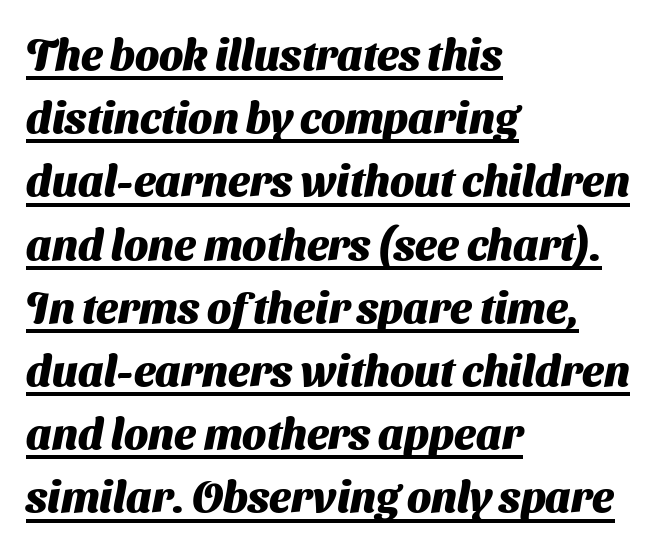
Q: Is the text bold? A: Yes.
Q: Is the typeface a serif or a sans-serif typeface? A: Sans-serif.
Q: Is the text underlined? A: Yes.
Q: How is the paragraph aligned? A: Left-aligned.
Q: Is the spacing between letters normal or unusually wide? A: Normal.
Q: Is the spacing between lines tight, normal or loose? A: Normal.
Q: Width (condensed, normal, or wide)? A: Normal.
Q: Stroke contrast? A: Medium.
Q: x-height? A: Medium.
Q: Monospaced? A: No.
